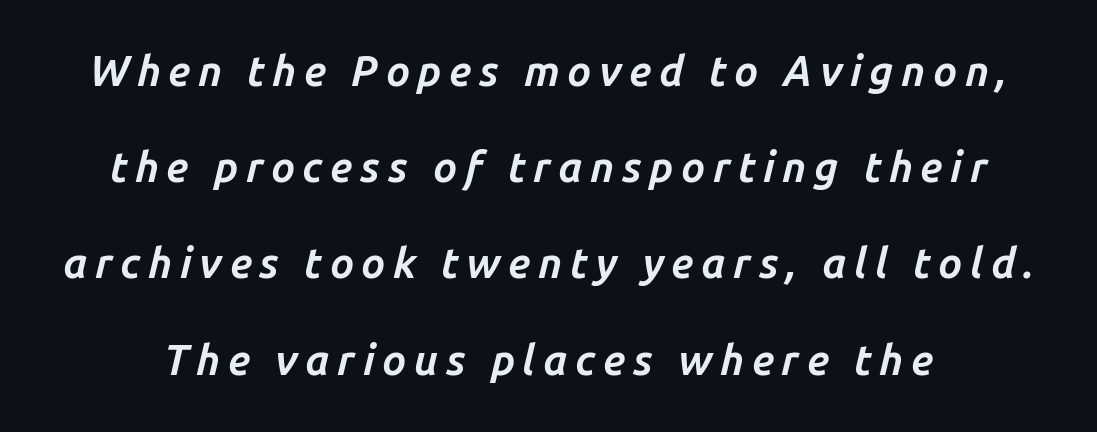
Character widths vary here, with narrow letters taking less room than wide ones. Has an underline been added? It has not. Would a proofreader flag this as italicized? Yes. Chunky letters — that's bold for sure. The designer dialed line spacing up above the default.
